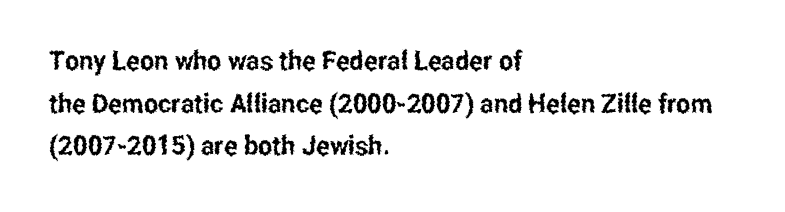
The image shows 27 px text type, upright; set left-aligned, normal line spacing (1.58x), normal letter spacing, not underlined.
